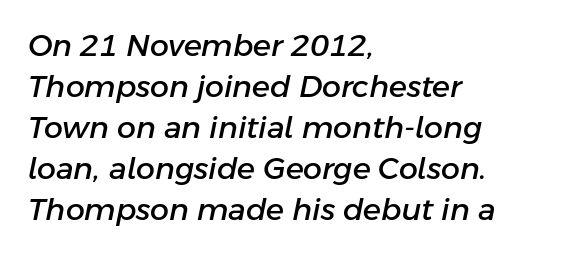
Q: Is the text italic (slanted)? A: Yes, it leans right by about 11 degrees.
Q: Is the text underlined? A: No.
Q: How is the paragraph aligned? A: Left-aligned.
Q: Is the spacing between letters normal or unusually wide? A: Normal.
Q: Is the spacing between lines tight, normal or loose? A: Normal.
Q: Width (condensed, normal, or wide)? A: Normal.
Q: Stroke contrast? A: Low.
Q: x-height? A: Medium.
Q: Monospaced? A: No.
